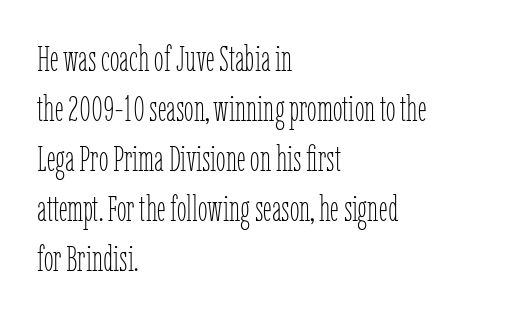
The image shows 35 px thin, condensed type, upright; set left-aligned, normal line spacing (1.43x), normal letter spacing, not underlined; low stroke contrast and a medium x-height.
